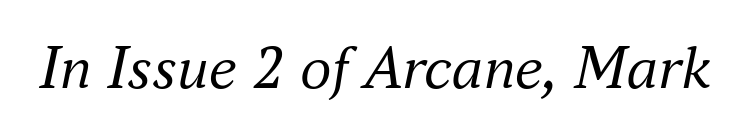
The image shows 63 px regular-weight serif type, italic (leaning right); set normal letter spacing, not underlined; medium stroke contrast and a small x-height.
